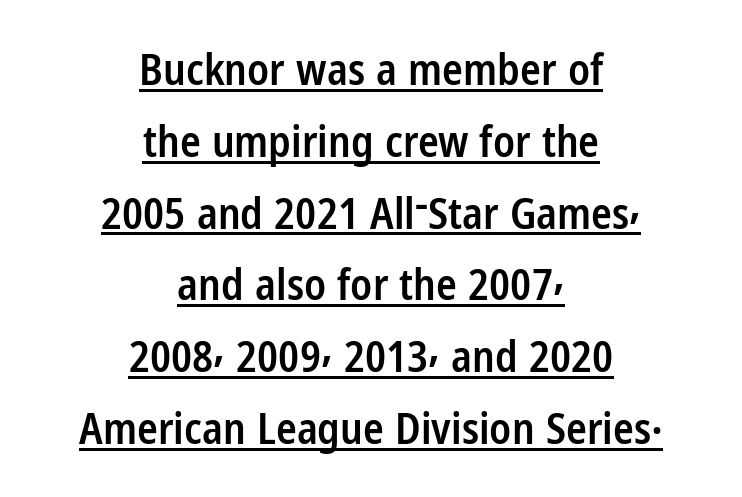
Q: Is the text bold? A: Semi-bold.
Q: Is the text italic (slanted)? A: No, it is upright.
Q: Is the typeface a serif or a sans-serif typeface? A: Sans-serif.
Q: Is the text underlined? A: Yes.
Q: How is the paragraph aligned? A: Centered.
Q: Is the spacing between letters normal or unusually wide? A: Normal.
Q: Is the spacing between lines tight, normal or loose? A: Normal.
Q: Width (condensed, normal, or wide)? A: Condensed.
Q: Stroke contrast? A: Low.
Q: x-height? A: Medium.
Q: Monospaced? A: No.
